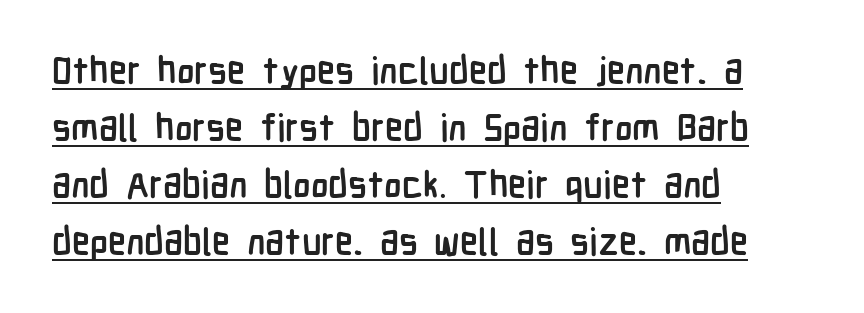
The image shows 37 px semibold, condensed sans-serif type, upright; set left-aligned, normal line spacing (1.54x), normal letter spacing, underlined; low stroke contrast and a medium x-height.
